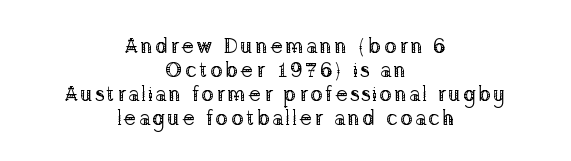
{"italic": "no", "bold": "no", "underline": "no", "align": "center", "line_spacing": "tight", "line_spacing_ratio": 1.15, "glyph_px": 21}
